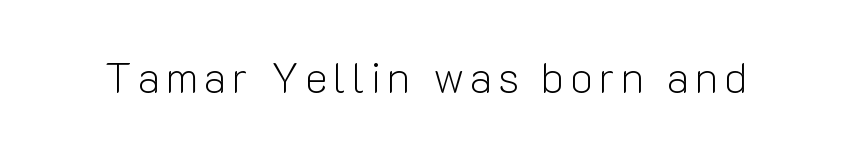
The image shows 43 px light sans-serif type, upright; set not underlined; low stroke contrast and a medium x-height.
